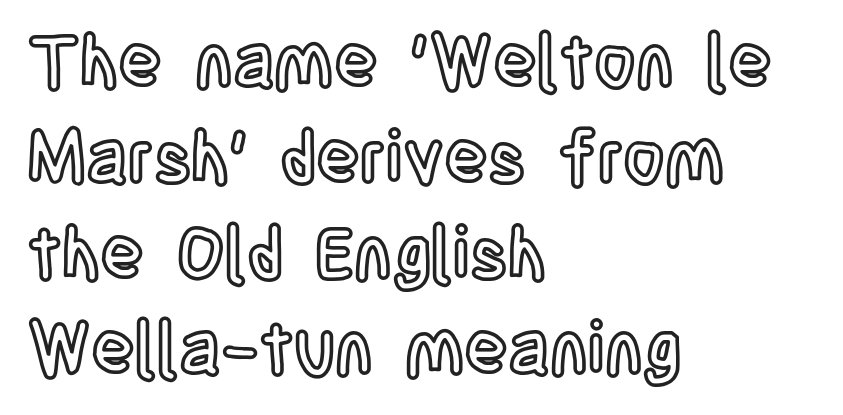
Caption: multi-line text, flush left, ragged right. Descender tails drop into unmarked territory. Do the characters align in a grid? No, the font is proportional. Is there any slant? The stems are plumb. How are the letters spaced? Ordinarily, with no added tracking. This sample keeps an unexceptional amount of space between lines.
